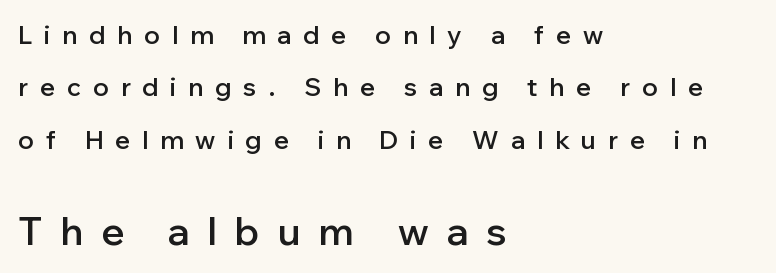
The words here are not underlined. Line spacing here is loose. Compared with typical body copy, the letter spacing here is much looser. Larger block? The one below; the one above is distinctly smaller. Caption: multi-line text, flush left, ragged right.
